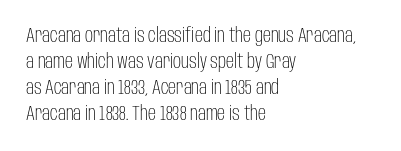
Q: Is the text bold? A: No.
Q: Is the text italic (slanted)? A: No, it is upright.
Q: Is the text underlined? A: No.
Q: How is the paragraph aligned? A: Left-aligned.
Q: Is the spacing between letters normal or unusually wide? A: Normal.
Q: Is the spacing between lines tight, normal or loose? A: Normal.
